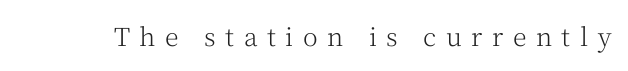
The image shows 25 px text type, upright; set unusually wide letter spacing (+0.38 em), not underlined.
